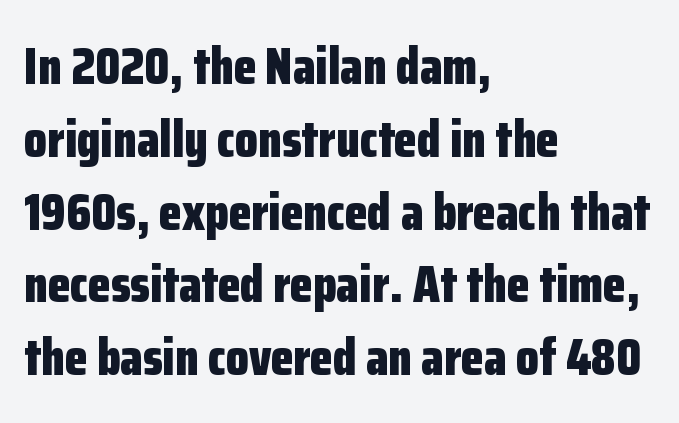
The image shows 52 px bold, condensed sans-serif type, upright; set left-aligned, normal line spacing (1.4x), normal letter spacing, not underlined; low stroke contrast and a medium x-height.
